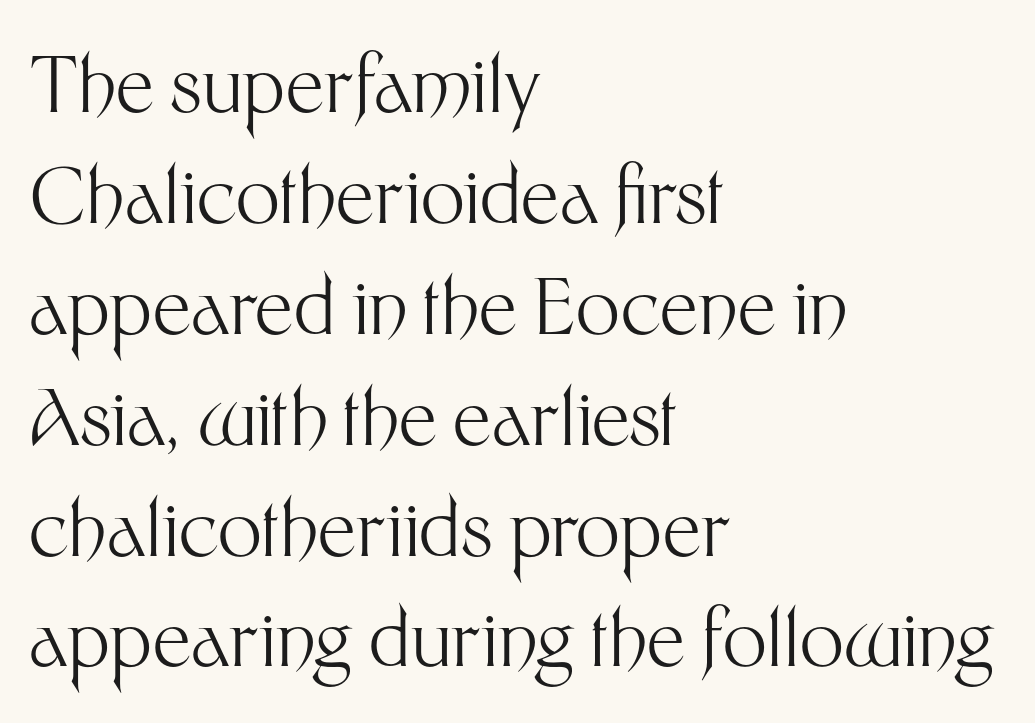
Q: Is the text bold? A: No.
Q: Is the text italic (slanted)? A: No, it is upright.
Q: Is the typeface a serif or a sans-serif typeface? A: Sans-serif.
Q: Is the text underlined? A: No.
Q: How is the paragraph aligned? A: Left-aligned.
Q: Is the spacing between letters normal or unusually wide? A: Normal.
Q: Is the spacing between lines tight, normal or loose? A: Normal.
Q: Width (condensed, normal, or wide)? A: Normal.
Q: Stroke contrast? A: Medium.
Q: x-height? A: Medium.
Q: Monospaced? A: No.
